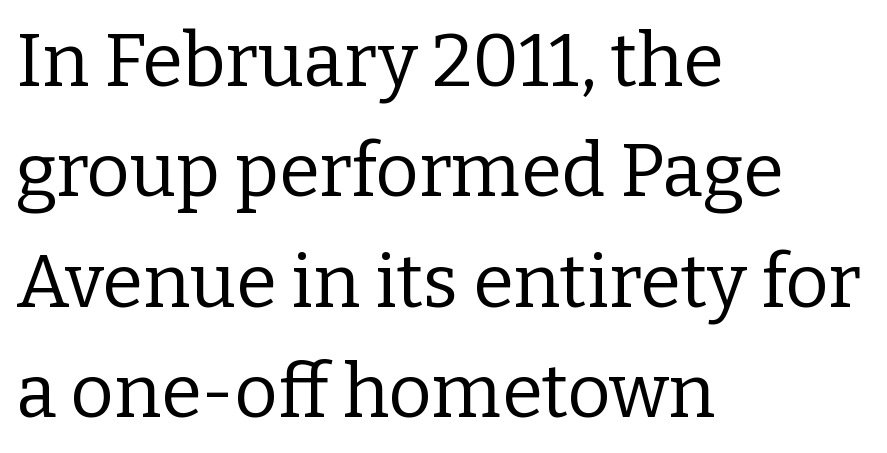
The line-height multiplier appears to be the usual default. Old-style or modern, the face here clearly has serifs. This sample has the flowing, uneven cadence of proportional lettering. The horizontal fit of the characters is conventional and even.
